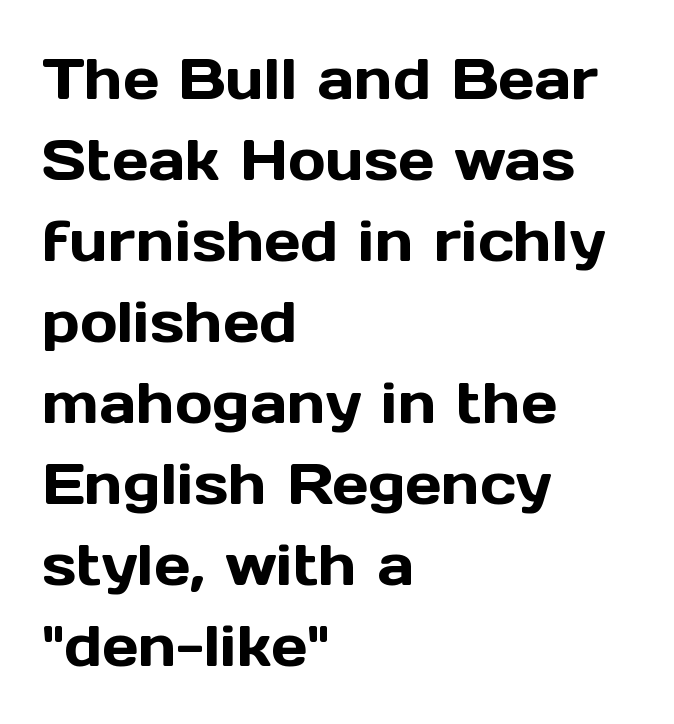
Here the glyphs are tracked normally, forming tight word shapes. Which margin do the lines hug? The left one — the right edge is uneven. This sample uses a sans-serif face. The rendering uses natural spacing where letterforms have individual widths. Is there much room between lines? A standard amount, neither cramped nor airy. Glance below the letters and you will spot only blank space.
